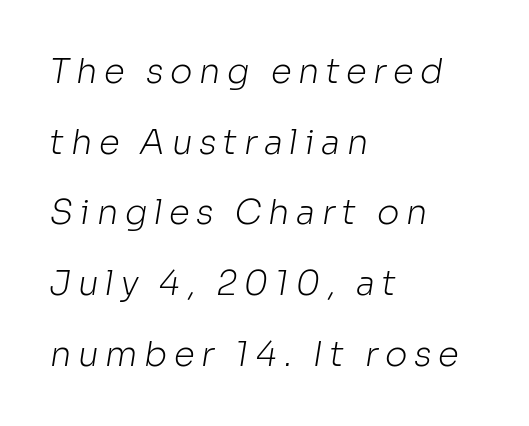
{"serif": "no", "bold": "no", "weight": "light", "width": "normal", "stroke_contrast": "low", "x_height": "medium", "monospaced": "no", "underline": "no", "align": "left", "line_spacing": "loose", "line_spacing_ratio": 2.08, "glyph_px": 34}
